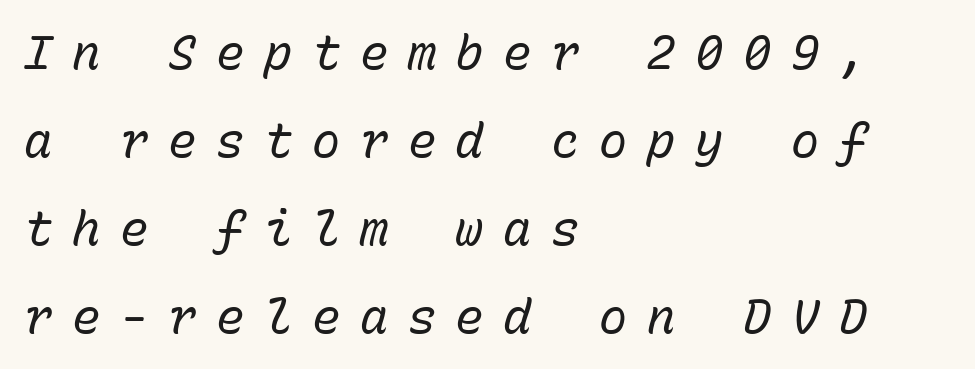
{"italic": "yes", "lean": "right", "slant_degrees": 15, "bold": "no", "weight": "regular", "width": "normal", "stroke_contrast": "low", "x_height": "medium", "monospaced": "yes", "underline": "no", "align": "left", "line_spacing_ratio": 1.87, "letter_spacing": "wide", "letter_spacing_em": 0.42, "glyph_px": 47}
